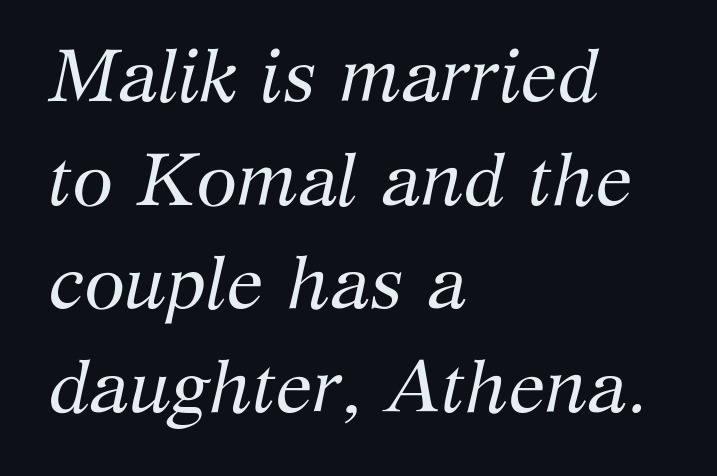
The image shows 74 px regular-weight serif type, italic (leaning right); set left-aligned, normal line spacing (1.4x), normal letter spacing, not underlined; medium stroke contrast and a medium x-height.
